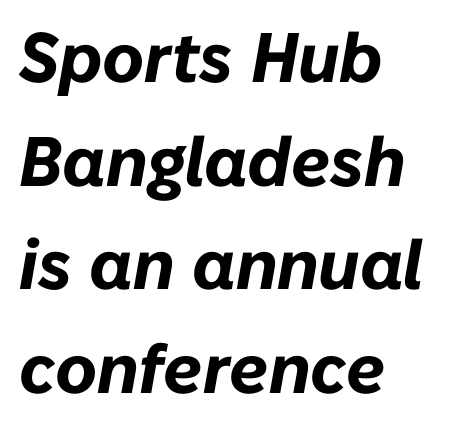
Q: Is the text bold? A: Yes.
Q: Is the text italic (slanted)? A: Yes, it leans right by about 10 degrees.
Q: Is the text underlined? A: No.
Q: How is the paragraph aligned? A: Left-aligned.
Q: Is the spacing between letters normal or unusually wide? A: Normal.
Q: Is the spacing between lines tight, normal or loose? A: Normal.
Q: Width (condensed, normal, or wide)? A: Normal.
Q: Stroke contrast? A: Low.
Q: x-height? A: Medium.
Q: Monospaced? A: No.
